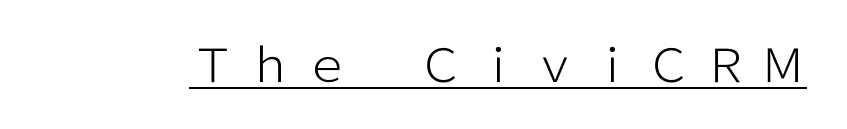
A typographer would call this underscored text. The letters stand upright; this is a roman face. Think of a printed novel: that variable character pitch is what you see here. Counters stay open thanks to moderate or lighter strokes. The line texture is sparse and dotted thanks to wide tracking.
